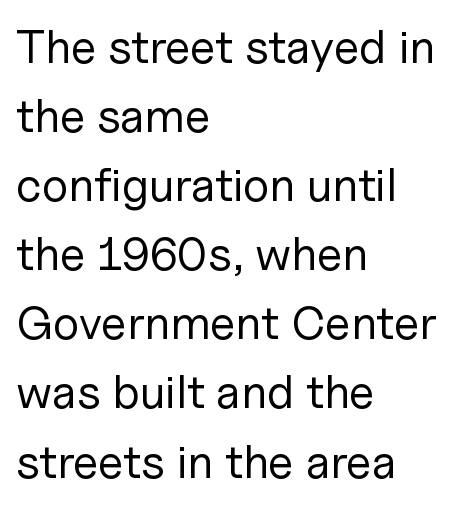
{"serif": "no", "italic": "no", "bold": "no", "weight": "regular", "width": "normal", "stroke_contrast": "low", "x_height": "medium", "monospaced": "no", "underline": "no", "align": "left", "line_spacing": "normal", "line_spacing_ratio": 1.47, "letter_spacing": "normal", "letter_spacing_em": 0.0, "glyph_px": 47}
